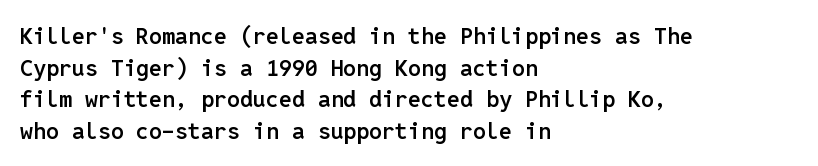
Ordinary non-slanted type is in use. This sample is left-justified, so line endings fall wherever the words run out. The letters sit at their default tracking, neither squeezed nor spread. Descenders are the only things crossing below the line.
